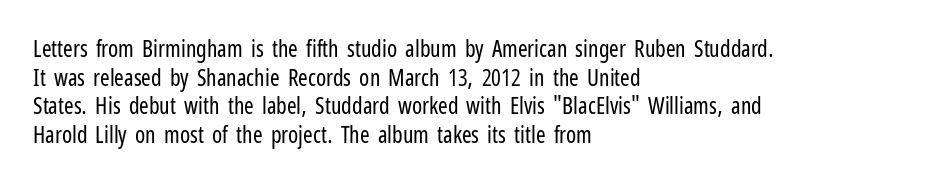
The image shows 23 px text type, upright; set left-aligned, line spacing 1.24x, normal letter spacing, not underlined.
